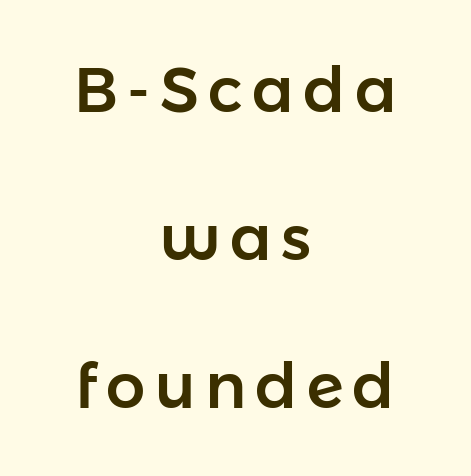
The image shows 62 px sans-serif type, upright; set centered, loose line spacing (2.39x), not underlined; low stroke contrast and a medium x-height.
